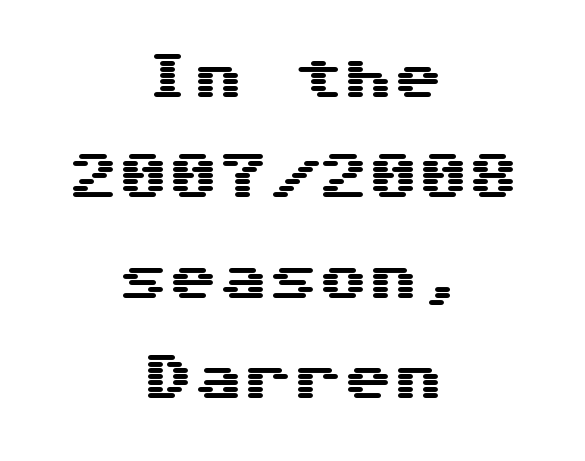
The image shows 50 px wide sans-serif type, upright; set centered, loose line spacing (2.01x), normal letter spacing, not underlined; medium stroke contrast and a medium x-height.
